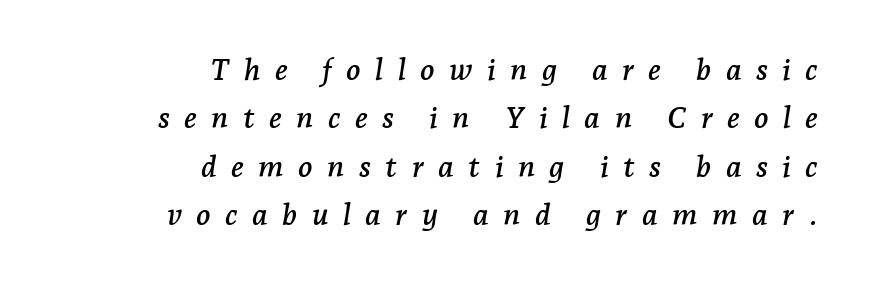
The image shows 30 px serif type, italic (leaning right); set right-aligned, normal line spacing (1.61x), unusually wide letter spacing (+0.48 em), not underlined; low stroke contrast and a medium x-height.
